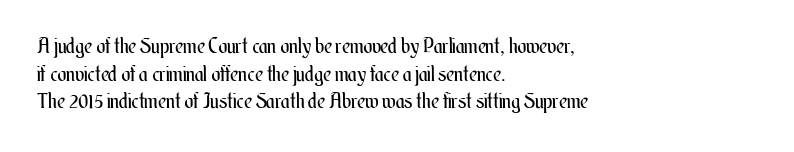
{"italic": "no", "bold": "no", "underline": "no", "align": "left", "line_spacing": "normal", "line_spacing_ratio": 1.31, "letter_spacing": "normal", "letter_spacing_em": 0.0, "glyph_px": 21}
